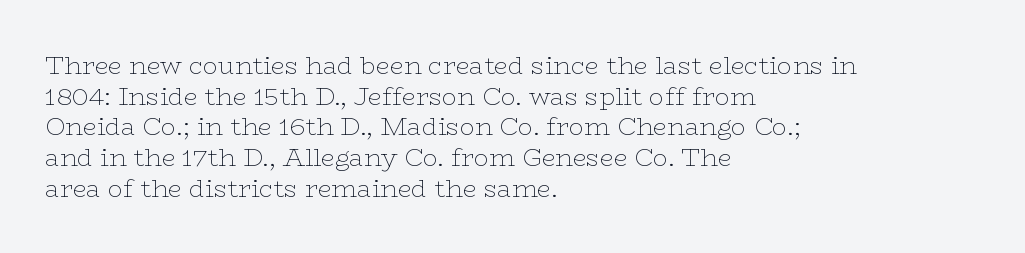
The letters look calm and open, with moderate or lighter stems. Descenders are the only things crossing below the line. Left-aligned paragraph, ragged on the right. Short note: letters normally spaced.
